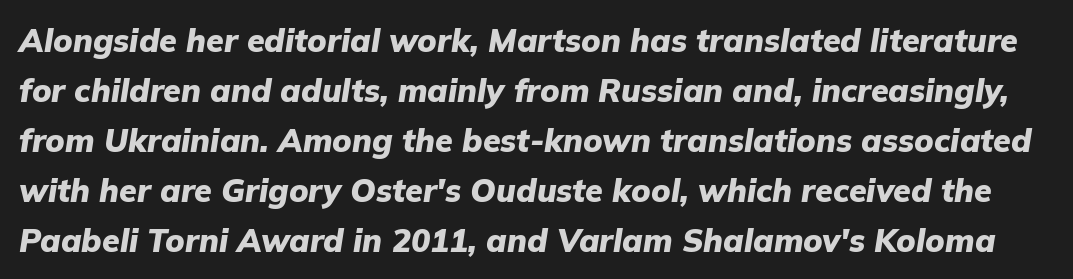
{"italic": "yes", "lean": "right", "slant_degrees": 9, "bold": "yes", "weight": "heavy", "width": "normal", "stroke_contrast": "low", "x_height": "medium", "monospaced": "no", "underline": "no", "line_spacing": "normal", "line_spacing_ratio": 1.56, "letter_spacing": "normal", "letter_spacing_em": 0.0, "glyph_px": 32}
